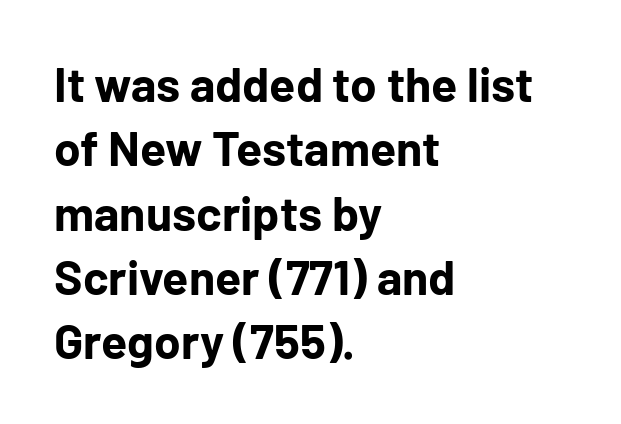
{"serif": "no", "italic": "no", "bold": "yes", "weight": "bold", "width": "normal", "stroke_contrast": "low", "x_height": "medium", "monospaced": "no", "underline": "no", "align": "left", "line_spacing": "normal", "line_spacing_ratio": 1.34, "letter_spacing": "normal", "letter_spacing_em": 0.0, "glyph_px": 48}
